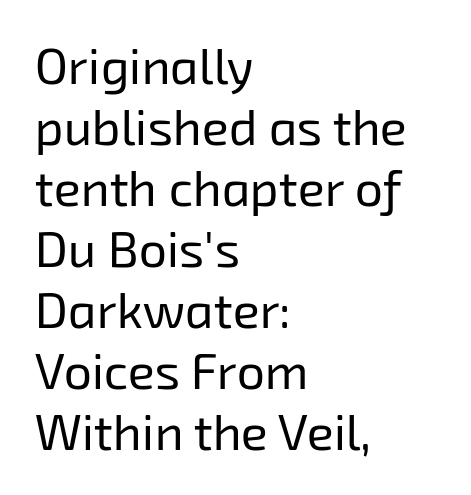
Q: Is the text bold? A: No.
Q: Is the typeface a serif or a sans-serif typeface? A: Sans-serif.
Q: Is the text underlined? A: No.
Q: How is the paragraph aligned? A: Left-aligned.
Q: Is the spacing between letters normal or unusually wide? A: Normal.
Q: Width (condensed, normal, or wide)? A: Normal.
Q: Stroke contrast? A: Low.
Q: x-height? A: Medium.
Q: Monospaced? A: No.
